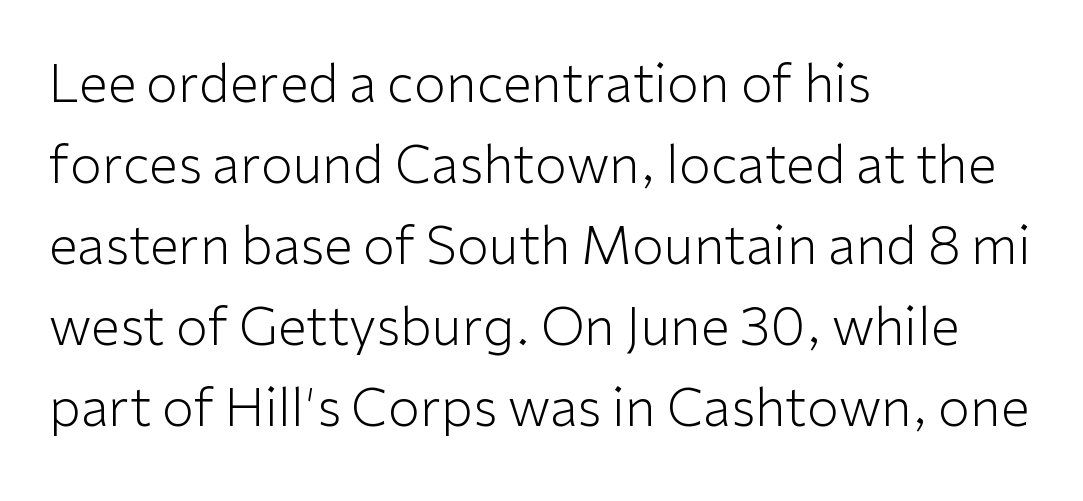
The image shows 52 px light sans-serif type, upright; set left-aligned, normal line spacing (1.56x), normal letter spacing, not underlined; low stroke contrast and a medium x-height.
